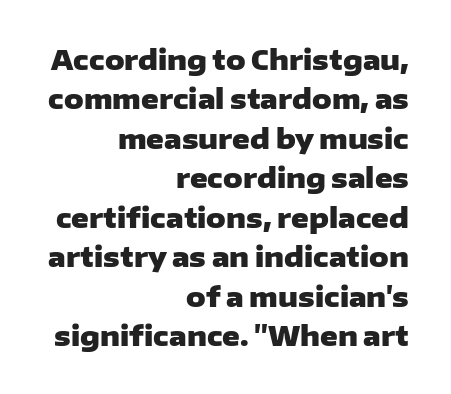
The image shows 27 px bold type, upright; set right-aligned, normal line spacing (1.46x), normal letter spacing, not underlined.
